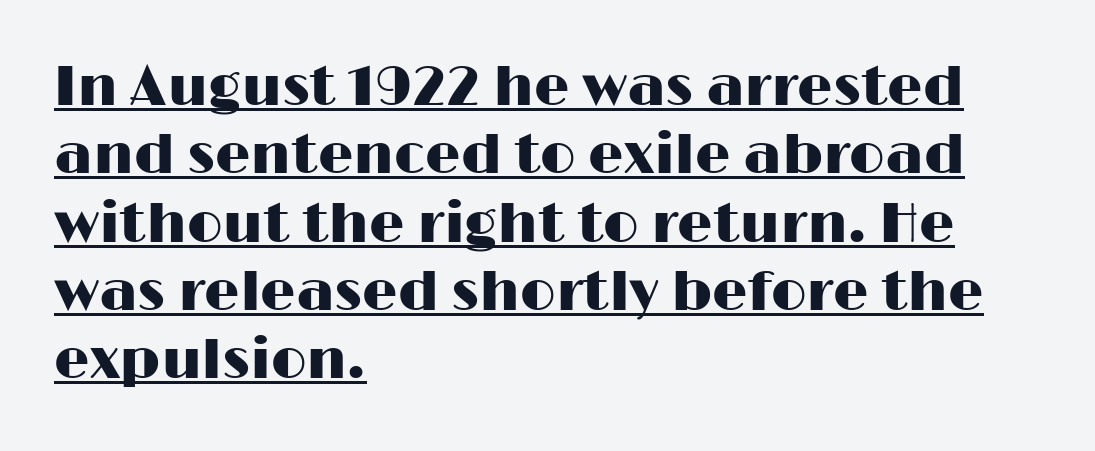
Q: Is the text italic (slanted)? A: No, it is upright.
Q: Is the typeface a serif or a sans-serif typeface? A: Sans-serif.
Q: Is the text underlined? A: Yes.
Q: How is the paragraph aligned? A: Left-aligned.
Q: Is the spacing between letters normal or unusually wide? A: Normal.
Q: Width (condensed, normal, or wide)? A: Wide.
Q: Stroke contrast? A: High.
Q: x-height? A: Medium.
Q: Monospaced? A: No.
